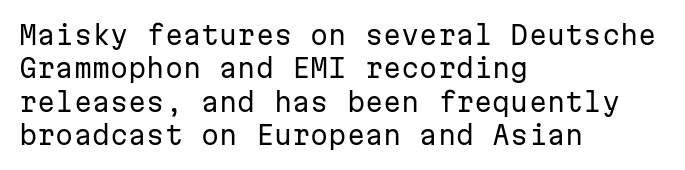
Compared with typical paragraphs, the rows here are spaced about the same. The letters stand straight up with perfectly vertical stems. Short and long lines alike share a common starting point at left. Is the stroke heavy? The answer is a plain regular-or-lighter. In terms of letterspacing, this is plain default setting. Just letters on the line, the space beneath them empty.
